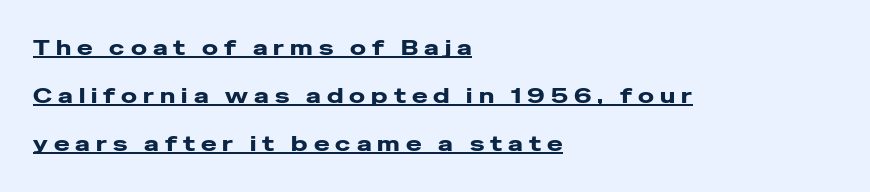
Q: Is the text bold? A: Yes.
Q: Is the text italic (slanted)? A: No, it is upright.
Q: Is the text underlined? A: Yes.
Q: How is the paragraph aligned? A: Left-aligned.
Q: Is the spacing between letters normal or unusually wide? A: Unusually wide.
Q: Is the spacing between lines tight, normal or loose? A: Loose.
